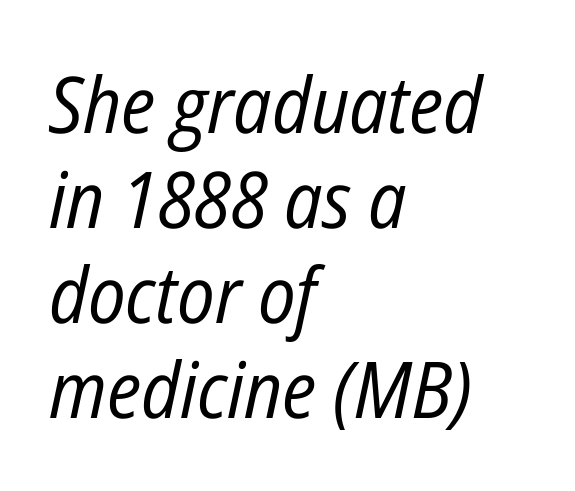
This rendering features lettering with no underline. The letters are slanted; this is an italic face. The face used here is proportionally spaced, like ordinary book or web type. The letterforms sit at book weight or below. Caption: multi-line text, flush left, ragged right. Short note: letters normally spaced.
